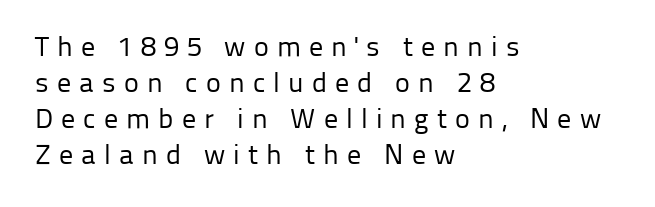
Q: Is the text bold? A: No.
Q: Is the text italic (slanted)? A: No, it is upright.
Q: Is the typeface a serif or a sans-serif typeface? A: Sans-serif.
Q: Is the text underlined? A: No.
Q: How is the paragraph aligned? A: Left-aligned.
Q: Is the spacing between letters normal or unusually wide? A: Unusually wide.
Q: Is the spacing between lines tight, normal or loose? A: Normal.
Q: Width (condensed, normal, or wide)? A: Normal.
Q: Stroke contrast? A: Low.
Q: x-height? A: Medium.
Q: Monospaced? A: No.
